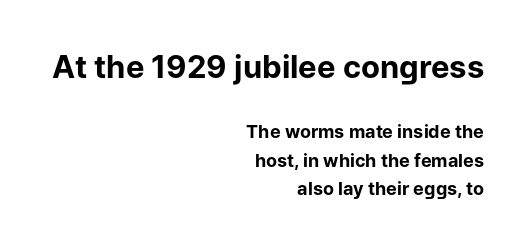
Q: Is the text bold? A: Yes.
Q: Is the text italic (slanted)? A: No, it is upright.
Q: Is the typeface a serif or a sans-serif typeface? A: Sans-serif.
Q: Is the text underlined? A: No.
Q: How is the paragraph aligned? A: Right-aligned.
Q: Is the spacing between letters normal or unusually wide? A: Normal.
Q: Is the spacing between lines tight, normal or loose? A: Normal.
Q: Which block of text is set in a larger size, the first (top) or the second (bottom)? A: The first (top) one.
Q: Width (condensed, normal, or wide)? A: Normal.
Q: Stroke contrast? A: Low.
Q: x-height? A: Medium.
Q: Monospaced? A: No.
